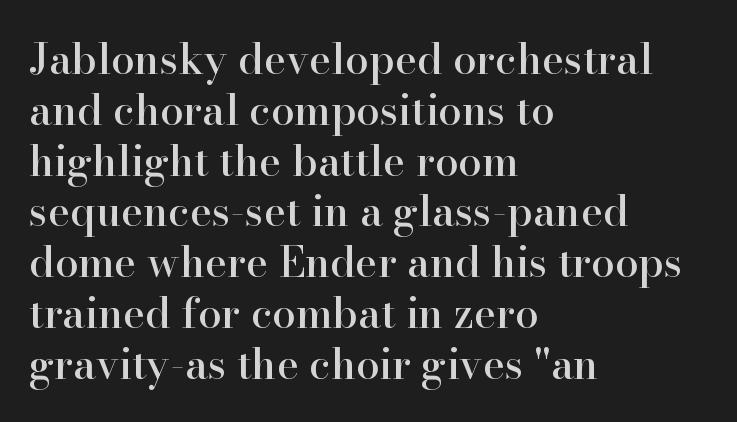
The image shows 42 px serif type, upright; set left-aligned, line spacing 1.21x, normal letter spacing, not underlined; high stroke contrast and a small x-height.
